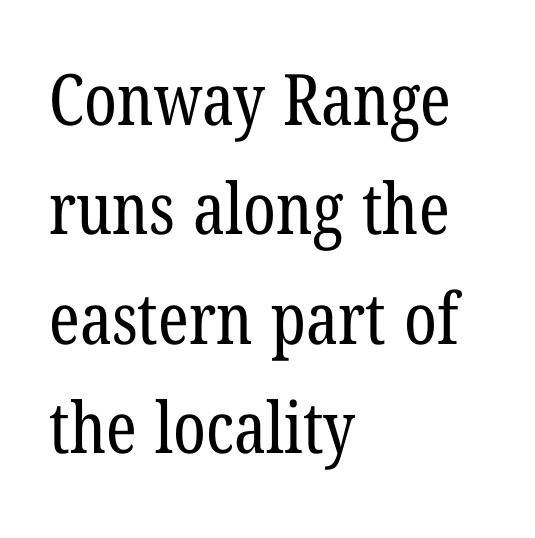
{"serif": "yes", "bold": "no", "weight": "regular", "width": "condensed", "stroke_contrast": "low", "x_height": "medium", "monospaced": "no", "underline": "no", "align": "left", "line_spacing": "normal", "line_spacing_ratio": 1.54, "letter_spacing": "normal", "letter_spacing_em": 0.0, "glyph_px": 71}
